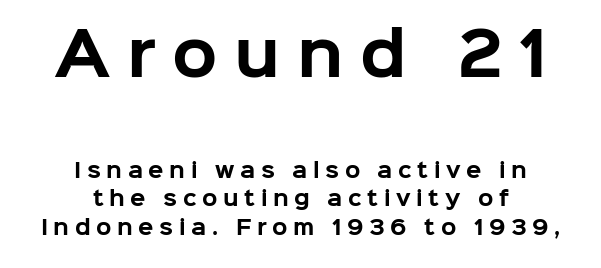
The image shows 59 px bold sans-serif type, upright; set centered, normal line spacing (1.43x), unusually wide letter spacing (+0.28 em), not underlined; the first (top) block is 2.95x larger; low stroke contrast and a medium x-height.
